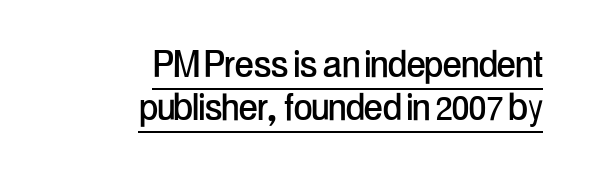
{"serif": "no", "italic": "no", "width": "condensed", "stroke_contrast": "low", "x_height": "medium", "monospaced": "no", "underline": "yes", "align": "right", "line_spacing": "tight", "line_spacing_ratio": 0.96, "letter_spacing": "normal", "letter_spacing_em": 0.0, "glyph_px": 45}
